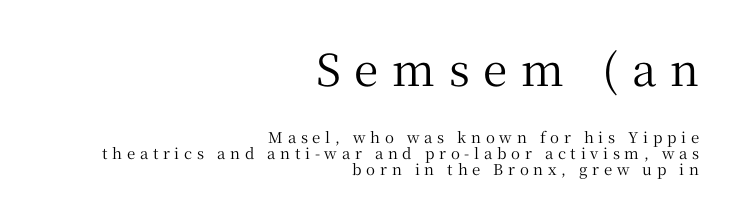
Q: Is the text italic (slanted)? A: No, it is upright.
Q: Is the typeface a serif or a sans-serif typeface? A: Serif.
Q: Is the text underlined? A: No.
Q: How is the paragraph aligned? A: Right-aligned.
Q: Is the spacing between letters normal or unusually wide? A: Unusually wide.
Q: Is the spacing between lines tight, normal or loose? A: Tight.
Q: Which block of text is set in a larger size, the first (top) or the second (bottom)? A: The first (top) one.
Q: Width (condensed, normal, or wide)? A: Normal.
Q: Stroke contrast? A: Medium.
Q: x-height? A: Medium.
Q: Monospaced? A: No.
